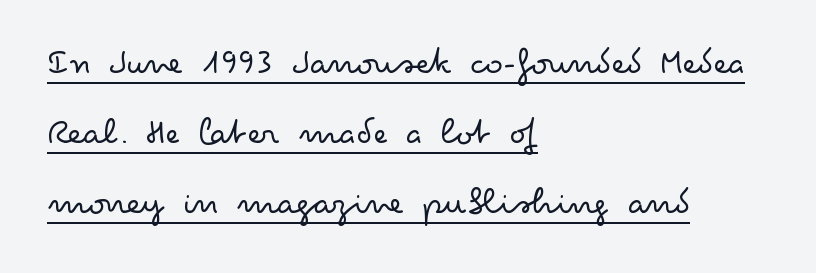
Compared with undecorated copy, this sample adds a rule below the words. The rendering anchors every line to the left-hand side. Character widths vary here, with narrow letters taking less room than wide ones. Summary of weight: not heavy and not bold.
